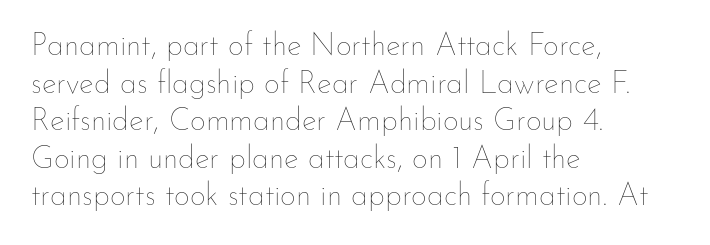
Q: Is the text bold? A: No.
Q: Is the text italic (slanted)? A: No, it is upright.
Q: Is the text underlined? A: No.
Q: How is the paragraph aligned? A: Left-aligned.
Q: Is the spacing between letters normal or unusually wide? A: Normal.
Q: Width (condensed, normal, or wide)? A: Normal.
Q: Stroke contrast? A: Low.
Q: x-height? A: Small.
Q: Monospaced? A: No.
